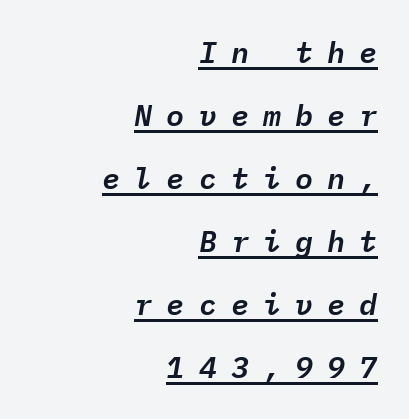
Monospaced: the letters line up in strict vertical columns. Short and long lines alike share a common ending point at right. Honestly, the rows look like they've been pulled way apart. The glyphs are accompanied by a horizontal stroke just below them. There is plenty of visible air inserted between adjacent glyphs. The letters are slanted; this is an italic face.
